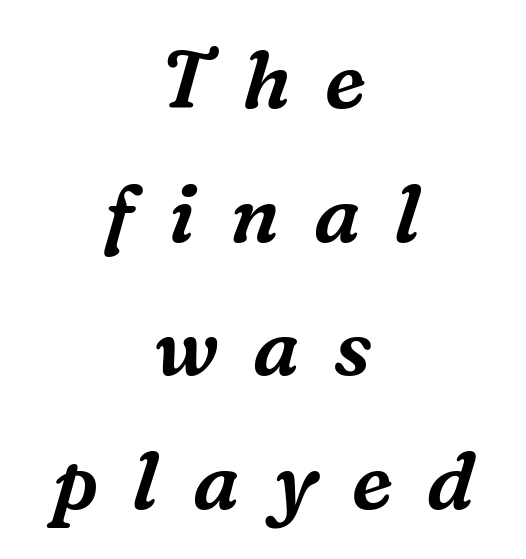
{"serif": "yes", "italic": "yes", "lean": "right", "slant_degrees": 16, "width": "normal", "stroke_contrast": "medium", "x_height": "medium", "monospaced": "no", "underline": "no", "align": "center", "line_spacing": "normal", "line_spacing_ratio": 1.67, "letter_spacing": "wide", "letter_spacing_em": 0.43, "glyph_px": 80}
